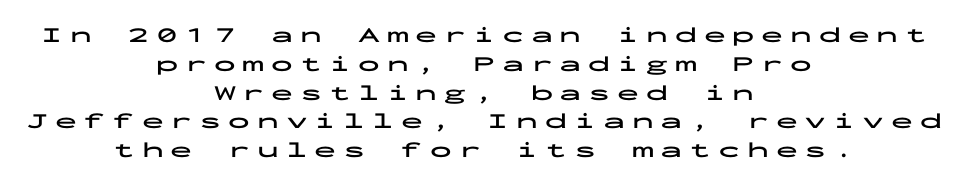
The text block is weighted toward neither margin, spreading evenly from the middle. The glyphs have the mass of a bold cut. Posture: upright roman. The tracking jumps out immediately: characters are airy and widely separated.
